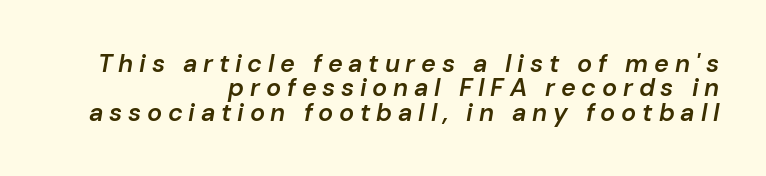
Q: Is the text bold? A: Semi-bold.
Q: Is the text italic (slanted)? A: Yes, it leans right by about 10 degrees.
Q: Is the text underlined? A: No.
Q: How is the paragraph aligned? A: Right-aligned.
Q: Is the spacing between letters normal or unusually wide? A: Unusually wide.
Q: Is the spacing between lines tight, normal or loose? A: Tight.
